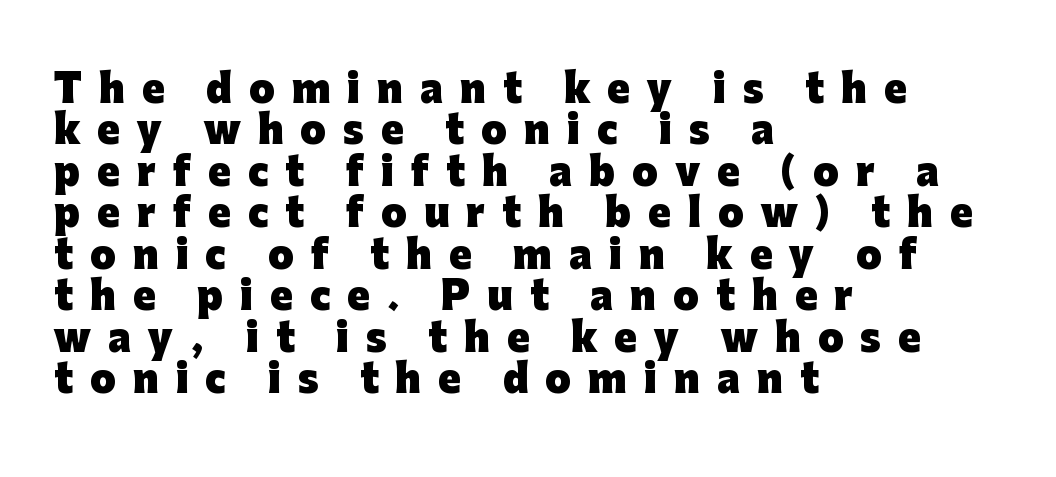
Q: Is the text bold? A: Yes.
Q: Is the text italic (slanted)? A: No, it is upright.
Q: Is the typeface a serif or a sans-serif typeface? A: Sans-serif.
Q: Is the text underlined? A: No.
Q: How is the paragraph aligned? A: Left-aligned.
Q: Is the spacing between letters normal or unusually wide? A: Unusually wide.
Q: Is the spacing between lines tight, normal or loose? A: Tight.
Q: Width (condensed, normal, or wide)? A: Normal.
Q: Stroke contrast? A: Low.
Q: x-height? A: Medium.
Q: Monospaced? A: No.
